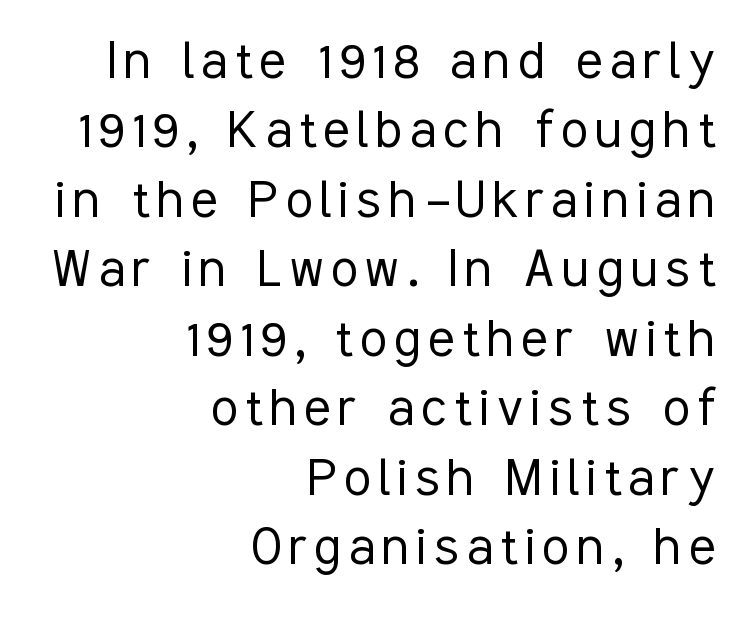
The image shows 62 px light, condensed sans-serif type, upright; set right-aligned, tight line spacing (1.12x), not underlined; low stroke contrast and a medium x-height.
